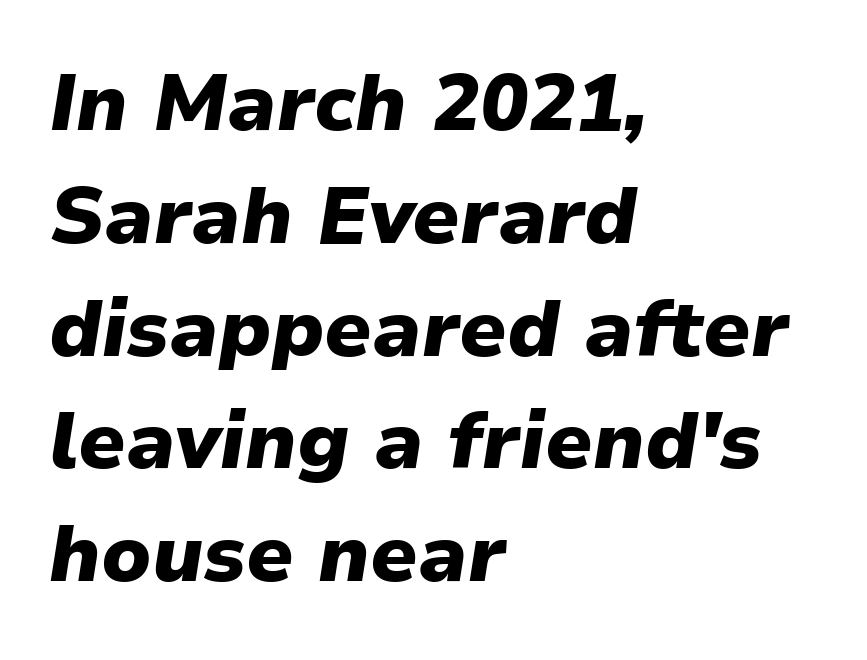
The image shows 80 px heavy type, italic (leaning right); set left-aligned, normal line spacing (1.41x), normal letter spacing, not underlined; low stroke contrast and a medium x-height.
